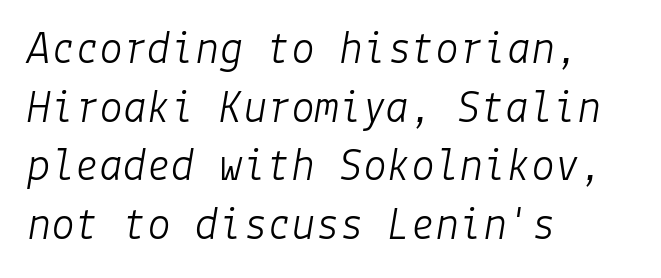
Rule under the text: the space is simply empty. Nobody touched the tracking dial on this one. Horizontal alignment here is leftward, the default for most running prose. Italic: yes, the glyphs are oblique. The font is comparable to plain body text, perhaps lighter.
